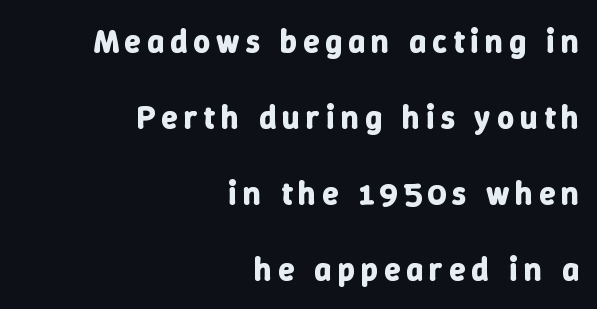
{"italic": "no", "bold": "yes", "weight": "bold", "width": "normal", "stroke_contrast": "low", "x_height": "medium", "monospaced": "no", "underline": "no", "align": "right", "line_spacing": "loose", "line_spacing_ratio": 2.3, "glyph_px": 33}
